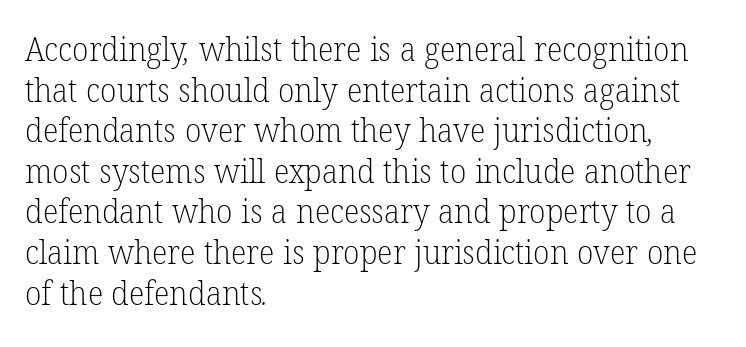
The image shows 33 px light serif type; set left-aligned, line spacing 1.23x, normal letter spacing, not underlined; low stroke contrast and a medium x-height.
